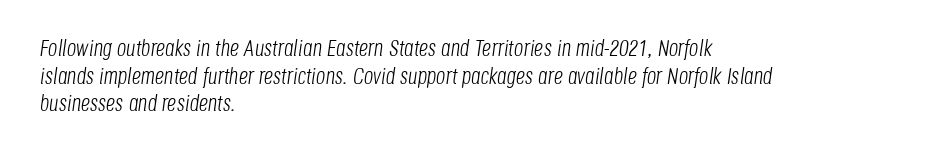
The image shows 23 px text type, italic (leaning right); set left-aligned, line spacing 1.2x, normal letter spacing, not underlined.
